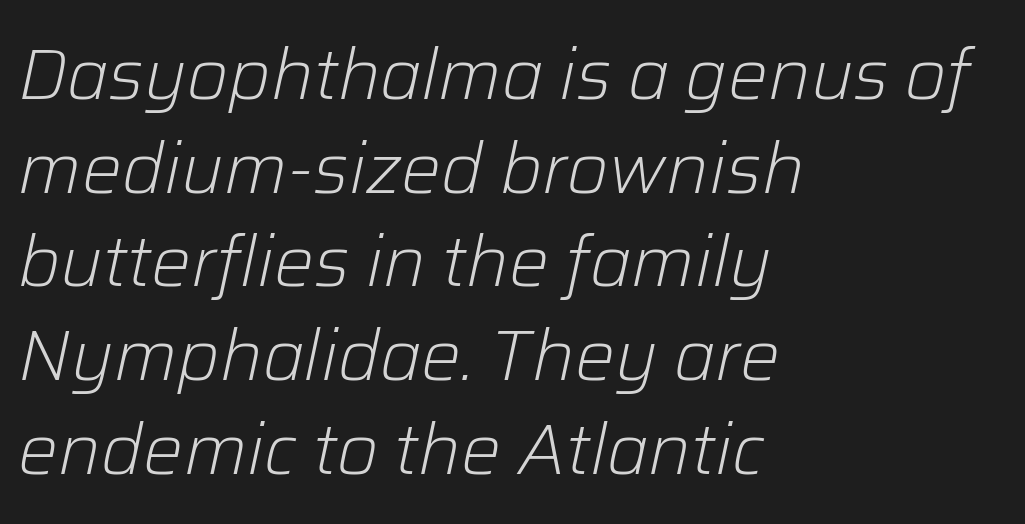
{"italic": "yes", "lean": "right", "slant_degrees": 12, "bold": "no", "weight": "light", "width": "normal", "stroke_contrast": "low", "x_height": "medium", "monospaced": "no", "underline": "no", "align": "left", "line_spacing": "normal", "line_spacing_ratio": 1.32, "letter_spacing": "normal", "letter_spacing_em": 0.0, "glyph_px": 71}
